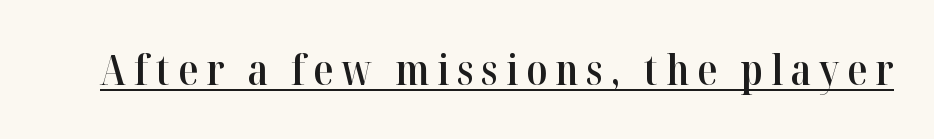
The image shows 41 px semibold serif type, upright; set underlined; high stroke contrast and a medium x-height.
